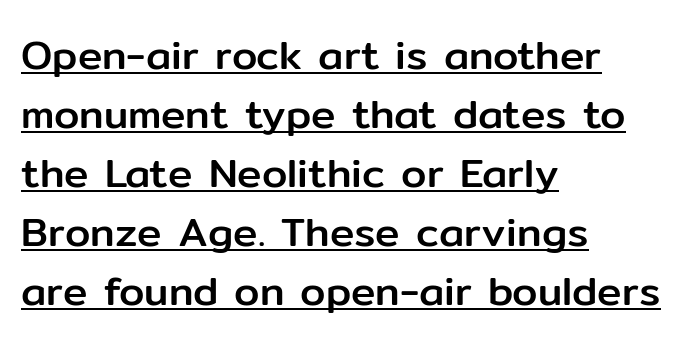
This rendering employs a face without finishing strokes, i.e., a sans-serif. Somebody hit Ctrl+U on this one — the words are underlined. Unlike italic type, these characters show no tilt at all. Compared with typical body copy, the letter spacing here is the same.
